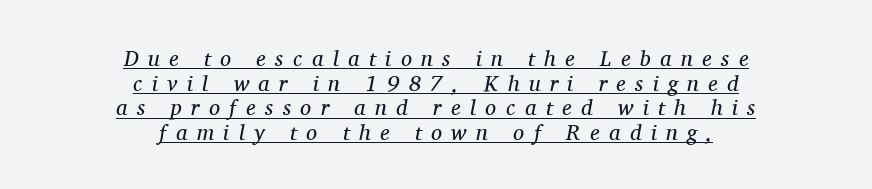
Q: Is the text bold? A: No.
Q: Is the text italic (slanted)? A: Yes, it leans right by about 11 degrees.
Q: Is the text underlined? A: Yes.
Q: How is the paragraph aligned? A: Centered.
Q: Is the spacing between letters normal or unusually wide? A: Unusually wide.
Q: Is the spacing between lines tight, normal or loose? A: Tight.
